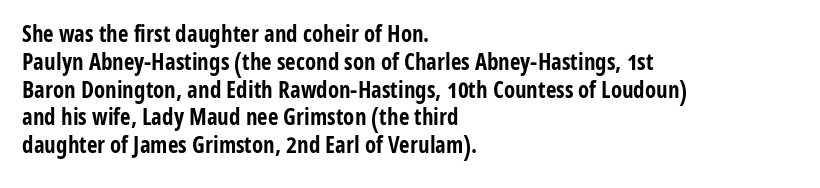
Short and long lines alike share a common starting point at left. Unlike italic type, these characters show no tilt at all. The passage shown is emphatically bold. The face used here is rendered with its standard letterfit. The space beneath each line is pristine and unruled.
